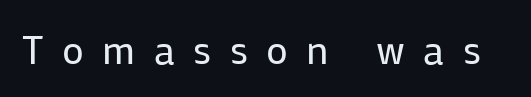
Q: Is the text bold? A: No.
Q: Is the text italic (slanted)? A: No, it is upright.
Q: Is the typeface a serif or a sans-serif typeface? A: Sans-serif.
Q: Is the text underlined? A: No.
Q: Is the spacing between letters normal or unusually wide? A: Unusually wide.
Q: Width (condensed, normal, or wide)? A: Normal.
Q: Stroke contrast? A: Low.
Q: x-height? A: Medium.
Q: Monospaced? A: No.
